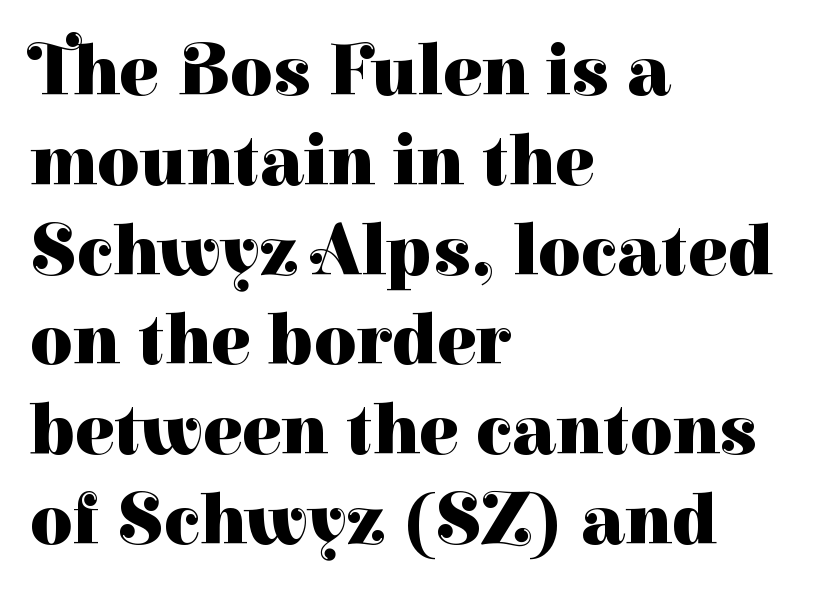
{"serif": "yes", "italic": "no", "bold": "yes", "weight": "heavy", "width": "normal", "stroke_contrast": "high", "x_height": "medium", "monospaced": "no", "underline": "no", "align": "left", "line_spacing_ratio": 1.23, "letter_spacing": "normal", "letter_spacing_em": 0.0, "glyph_px": 73}
